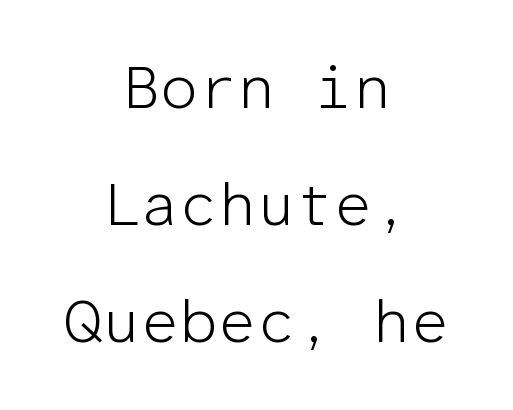
The image shows 61 px light sans-serif type, upright, monospaced; set centered, loose line spacing (1.92x), normal letter spacing, not underlined; low stroke contrast and a medium x-height.
